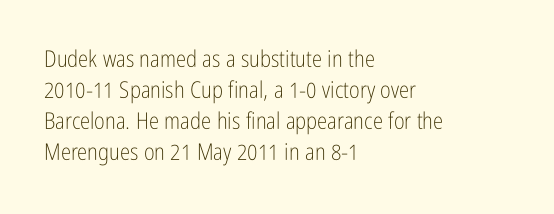
Q: Is the text bold? A: No.
Q: Is the text italic (slanted)? A: No, it is upright.
Q: Is the text underlined? A: No.
Q: How is the paragraph aligned? A: Left-aligned.
Q: Is the spacing between letters normal or unusually wide? A: Normal.
Q: Is the spacing between lines tight, normal or loose? A: Normal.
